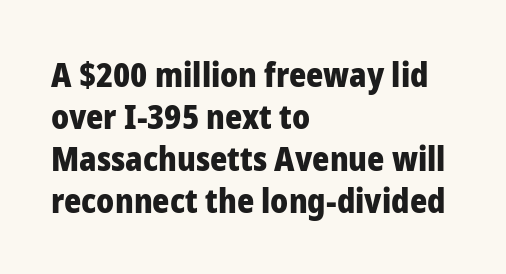
{"serif": "no", "italic": "no", "bold": "yes", "weight": "heavy", "width": "normal", "stroke_contrast": "low", "x_height": "medium", "monospaced": "no", "underline": "no", "align": "left", "line_spacing": "normal", "line_spacing_ratio": 1.27, "letter_spacing": "normal", "letter_spacing_em": 0.0, "glyph_px": 33}
